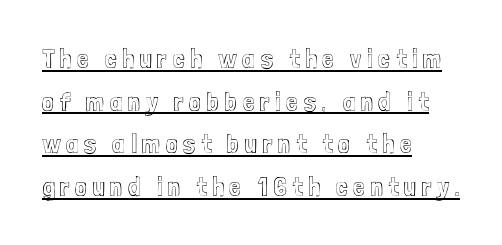
{"italic": "no", "underline": "yes", "align": "left", "line_spacing": "normal", "line_spacing_ratio": 1.58, "letter_spacing": "wide", "letter_spacing_em": 0.2, "glyph_px": 27}
